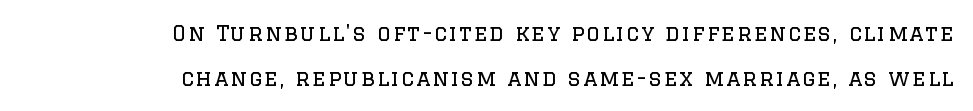
The image shows 21 px text type, upright; set right-aligned, loose line spacing (2.16x), not underlined.
